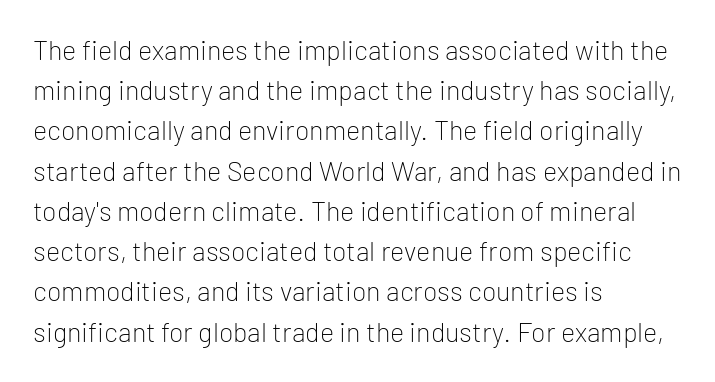
The image shows 27 px text type, upright; set left-aligned, normal line spacing (1.49x), normal letter spacing, not underlined.
